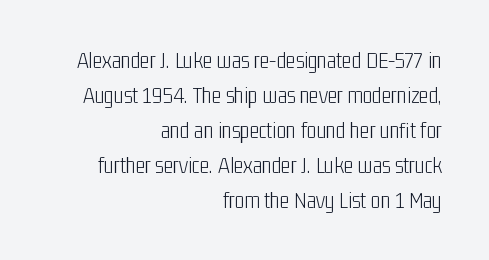
Think standard paragraph weight, or any step lighter than that. Tracking value appears to be zero — textbook default spacing. The words here are not underlined. This is roman type, the default non-slanted kind. If you drew a ruler down the right edge, every line would touch it.
